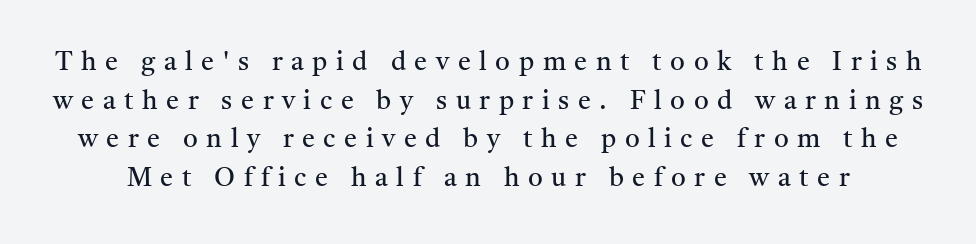
The face looks like a standard text weight, possibly lighter. The rendering uses a moderate line-height, typical for paragraphs. Upright lettering throughout. No word sits above an underline.
